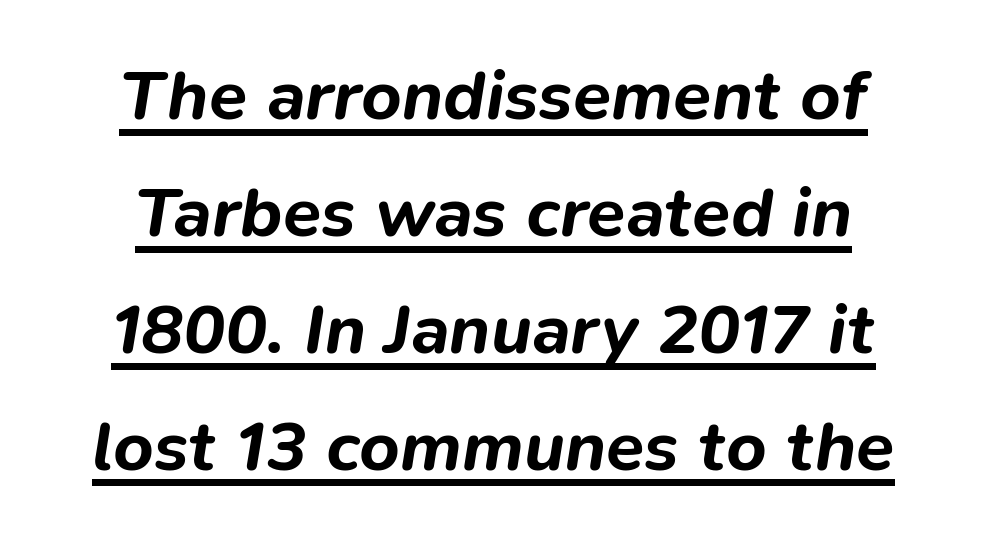
Q: Is the text bold? A: Yes.
Q: Is the text italic (slanted)? A: Yes, it leans right by about 9 degrees.
Q: Is the text underlined? A: Yes.
Q: Is the spacing between letters normal or unusually wide? A: Normal.
Q: Is the spacing between lines tight, normal or loose? A: Normal.
Q: Width (condensed, normal, or wide)? A: Normal.
Q: Stroke contrast? A: Low.
Q: x-height? A: Medium.
Q: Monospaced? A: No.
